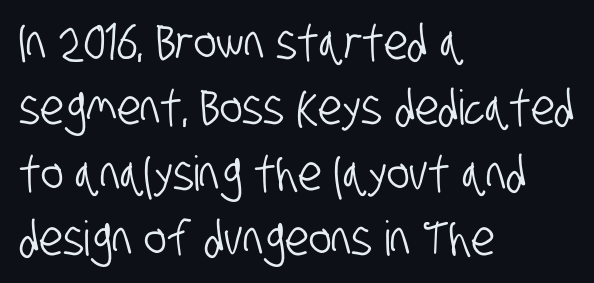
{"serif": "no", "width": "condensed", "stroke_contrast": "low", "x_height": "large", "monospaced": "no", "underline": "no", "align": "left", "line_spacing": "normal", "line_spacing_ratio": 1.36, "letter_spacing": "normal", "letter_spacing_em": 0.0, "glyph_px": 48}
